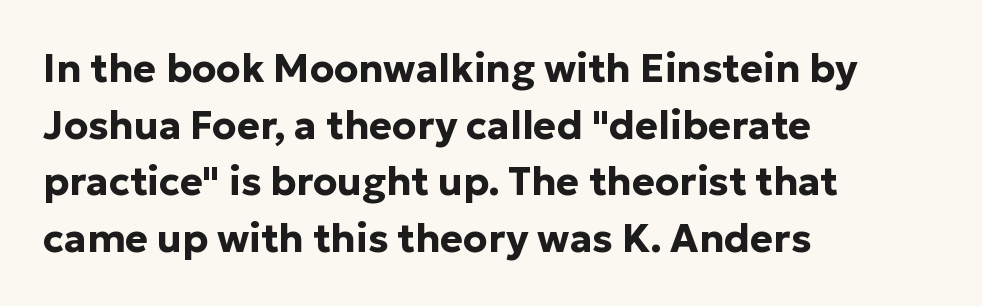
The image shows 39 px bold sans-serif type, upright; set left-aligned, normal line spacing (1.45x), normal letter spacing, not underlined; low stroke contrast and a medium x-height.
